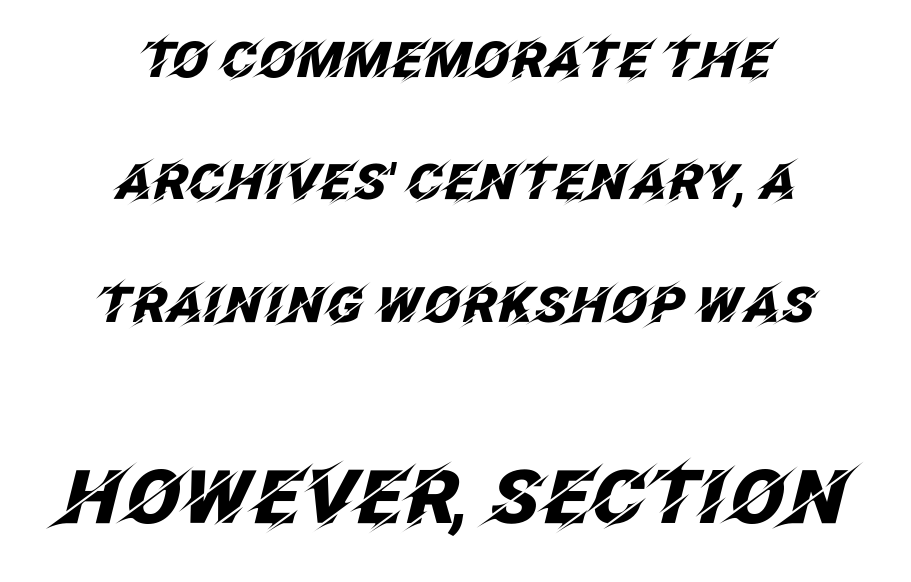
Is the lower block the larger one? Yes — the lower block carries the bigger type. As a designer I'd log this as weight 700, bold. This block would shrink considerably if given ordinary leading; it's expanded now. Do the characters align in a grid? No, the font is proportional. This rendering leaves character spacing at its baseline value. Each line is balanced around a shared central axis.
